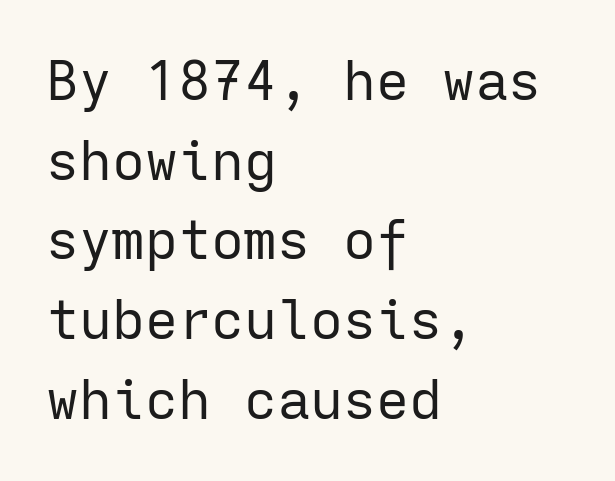
{"serif": "no", "italic": "no", "bold": "no", "weight": "regular", "width": "normal", "stroke_contrast": "low", "x_height": "medium", "monospaced": "yes", "underline": "no", "align": "left", "line_spacing": "normal", "line_spacing_ratio": 1.45, "letter_spacing": "normal", "letter_spacing_em": 0.0, "glyph_px": 55}
